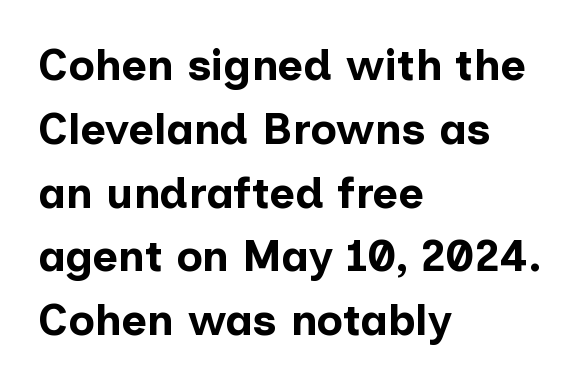
{"serif": "no", "italic": "no", "bold": "yes", "weight": "bold", "width": "normal", "stroke_contrast": "low", "x_height": "medium", "monospaced": "no", "underline": "no", "align": "left", "line_spacing": "normal", "line_spacing_ratio": 1.45, "letter_spacing": "normal", "letter_spacing_em": 0.0, "glyph_px": 44}
